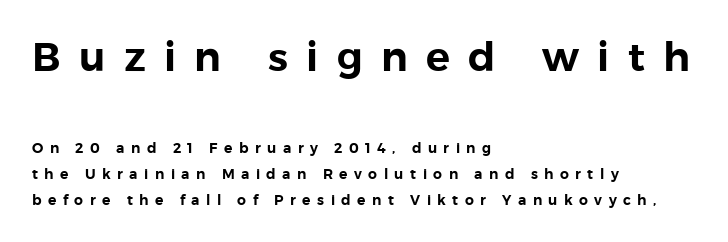
The image shows 40 px sans-serif type, upright; set left-aligned, line spacing 1.87x, unusually wide letter spacing (+0.46 em), not underlined; the first (top) block is 2.86x larger; low stroke contrast and a medium x-height.
